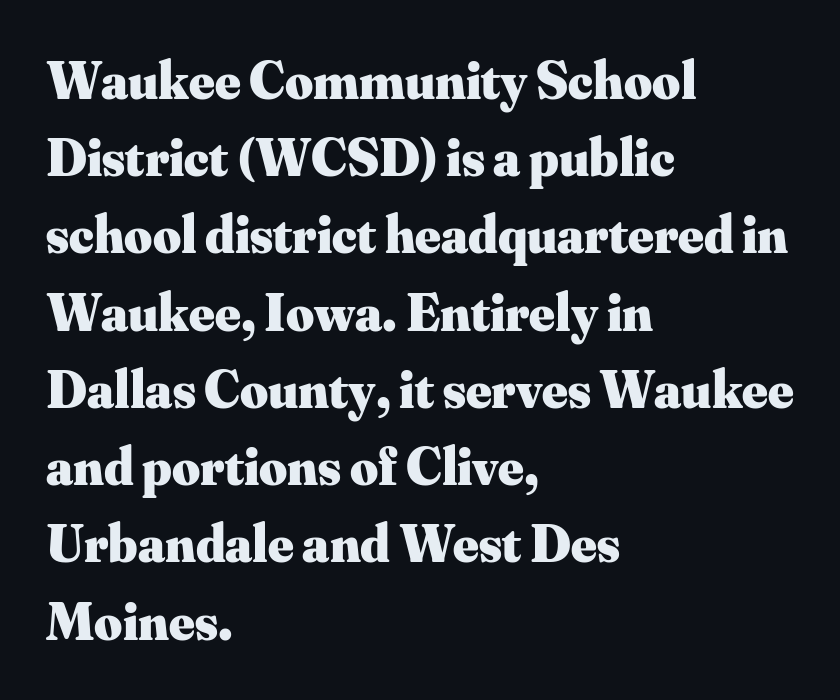
This rendering features lettering with no underline. Compared with typical body copy, the letter spacing here is the same. The space between consecutive lines is moderate. A serif font was chosen for this passage. Here the designer chose a conventional face with non-uniform glyph widths. The specimen reads as upright at a glance.
